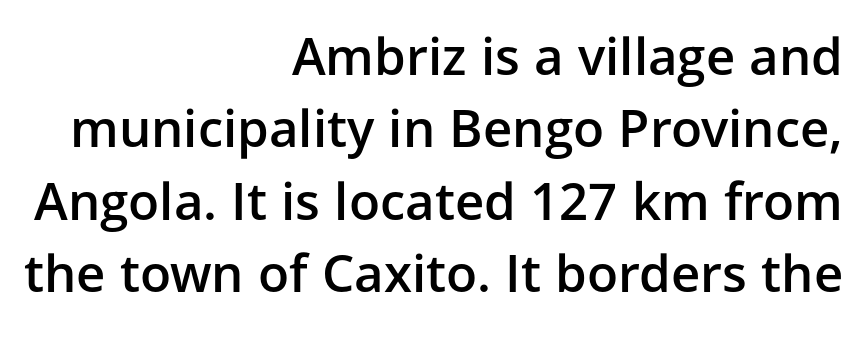
Q: Is the text bold? A: Semi-bold.
Q: Is the text italic (slanted)? A: No, it is upright.
Q: Is the typeface a serif or a sans-serif typeface? A: Sans-serif.
Q: Is the text underlined? A: No.
Q: How is the paragraph aligned? A: Right-aligned.
Q: Is the spacing between letters normal or unusually wide? A: Normal.
Q: Is the spacing between lines tight, normal or loose? A: Normal.
Q: Width (condensed, normal, or wide)? A: Normal.
Q: Stroke contrast? A: Low.
Q: x-height? A: Medium.
Q: Monospaced? A: No.
